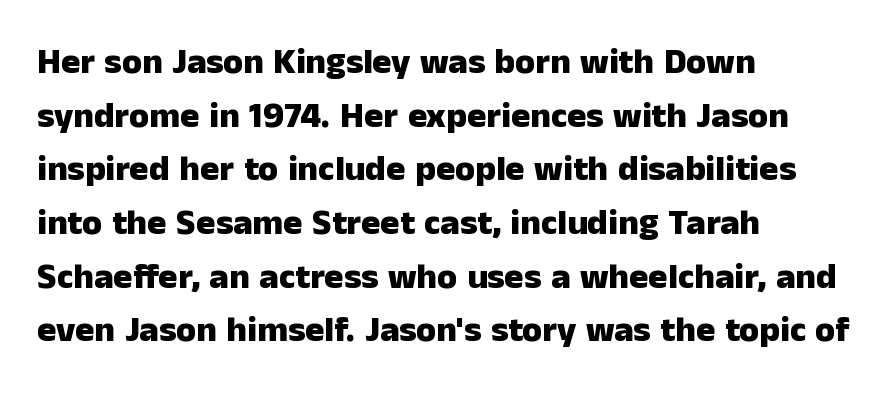
Q: Is the text bold? A: Yes.
Q: Is the text italic (slanted)? A: No, it is upright.
Q: Is the typeface a serif or a sans-serif typeface? A: Sans-serif.
Q: Is the text underlined? A: No.
Q: How is the paragraph aligned? A: Left-aligned.
Q: Is the spacing between letters normal or unusually wide? A: Normal.
Q: Is the spacing between lines tight, normal or loose? A: Normal.
Q: Width (condensed, normal, or wide)? A: Normal.
Q: Stroke contrast? A: Low.
Q: x-height? A: Medium.
Q: Monospaced? A: No.
